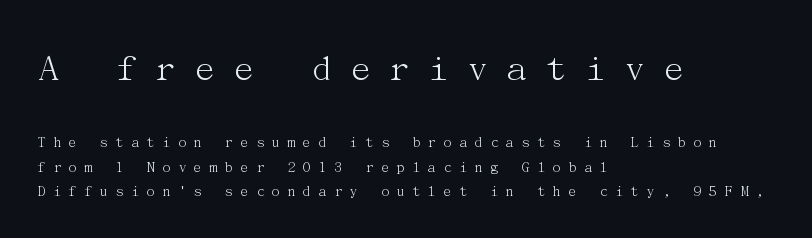
If you measured baseline to baseline, you'd find a middling distance. The area under the type is left untouched. Bold? No — there's no thickening of the strokes. The gaps between neighbouring characters are conspicuously large.
